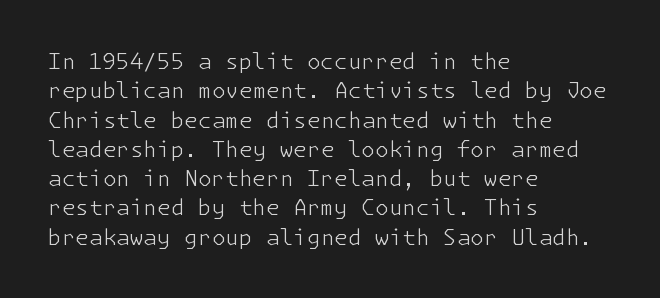
Q: Is the text bold? A: No.
Q: Is the text italic (slanted)? A: No, it is upright.
Q: Is the text underlined? A: No.
Q: How is the paragraph aligned? A: Left-aligned.
Q: Is the spacing between letters normal or unusually wide? A: Normal.
Q: Is the spacing between lines tight, normal or loose? A: Normal.
